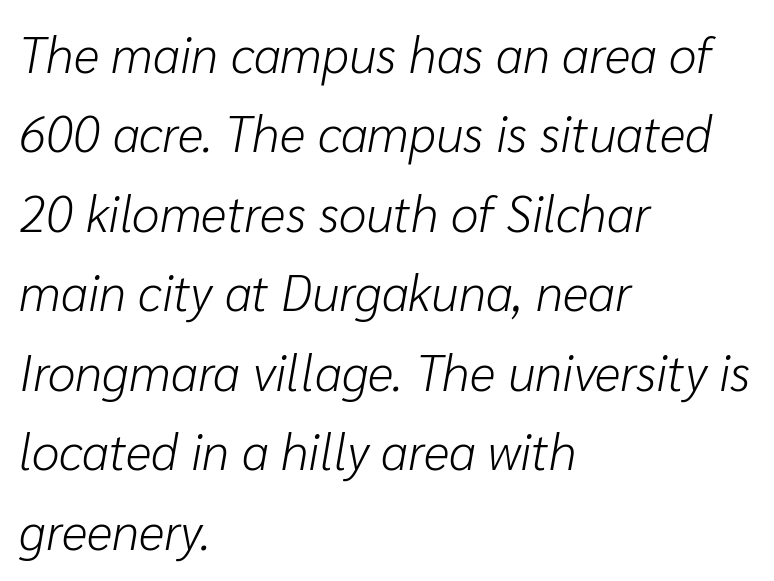
A typesetter would call this zero additional tracking. This rendering uses left alignment, leaving the right contour irregular. The whole block is typeset with a tilt. One glance says typical: line gaps are just what's usual.
